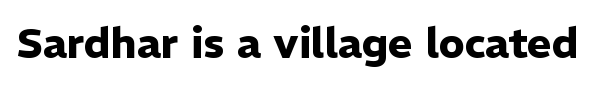
Q: Is the text bold? A: Yes.
Q: Is the text italic (slanted)? A: No, it is upright.
Q: Is the typeface a serif or a sans-serif typeface? A: Sans-serif.
Q: Is the text underlined? A: No.
Q: Is the spacing between letters normal or unusually wide? A: Normal.
Q: Width (condensed, normal, or wide)? A: Normal.
Q: Stroke contrast? A: Low.
Q: x-height? A: Medium.
Q: Monospaced? A: No.
